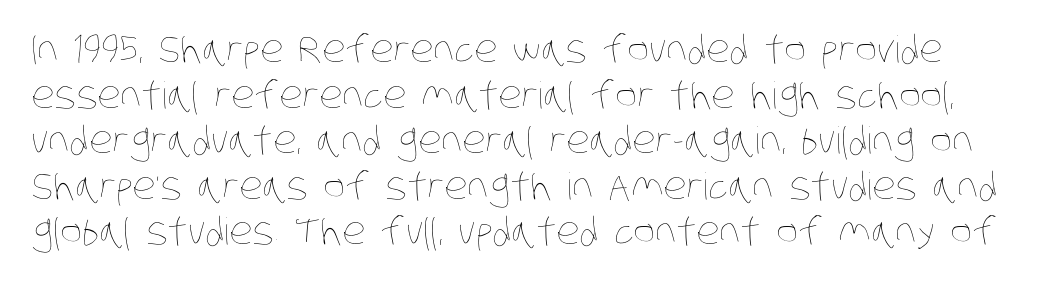
{"bold": "no", "weight": "thin", "width": "condensed", "stroke_contrast": "low", "x_height": "large", "monospaced": "no", "underline": "no", "line_spacing_ratio": 1.23, "letter_spacing": "normal", "letter_spacing_em": 0.0, "glyph_px": 37}
